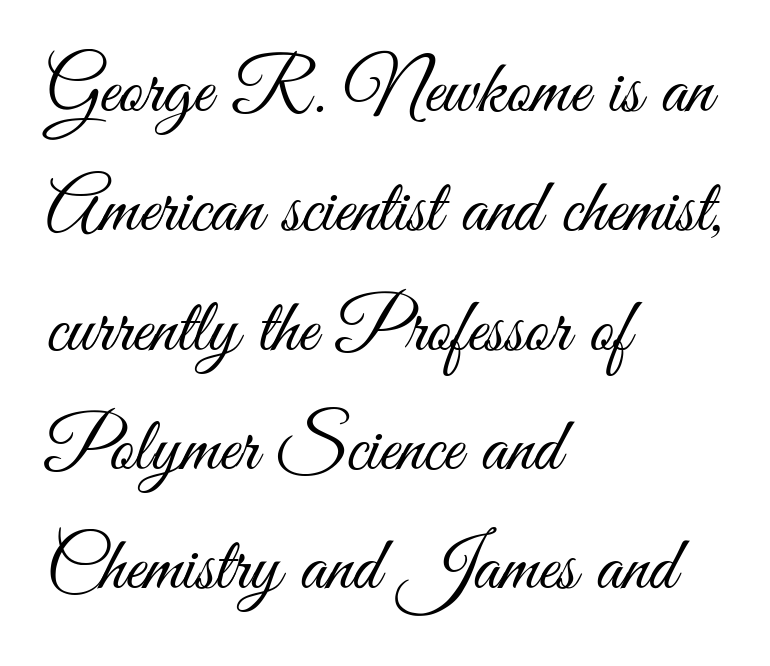
Q: Is the text bold? A: No.
Q: Is the text italic (slanted)? A: Yes.
Q: Is the typeface a serif or a sans-serif typeface? A: Sans-serif.
Q: Is the text underlined? A: No.
Q: How is the paragraph aligned? A: Left-aligned.
Q: Is the spacing between letters normal or unusually wide? A: Normal.
Q: Is the spacing between lines tight, normal or loose? A: Normal.
Q: Width (condensed, normal, or wide)? A: Condensed.
Q: Stroke contrast? A: Medium.
Q: x-height? A: Small.
Q: Monospaced? A: No.
